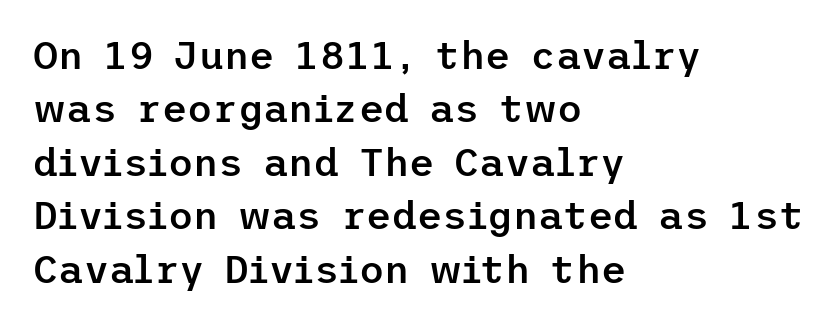
Q: Is the text bold? A: Semi-bold.
Q: Is the text italic (slanted)? A: No, it is upright.
Q: Is the typeface a serif or a sans-serif typeface? A: Sans-serif.
Q: Is the text underlined? A: No.
Q: How is the paragraph aligned? A: Left-aligned.
Q: Is the spacing between letters normal or unusually wide? A: Normal.
Q: Is the spacing between lines tight, normal or loose? A: Normal.
Q: Width (condensed, normal, or wide)? A: Normal.
Q: Stroke contrast? A: Low.
Q: x-height? A: Medium.
